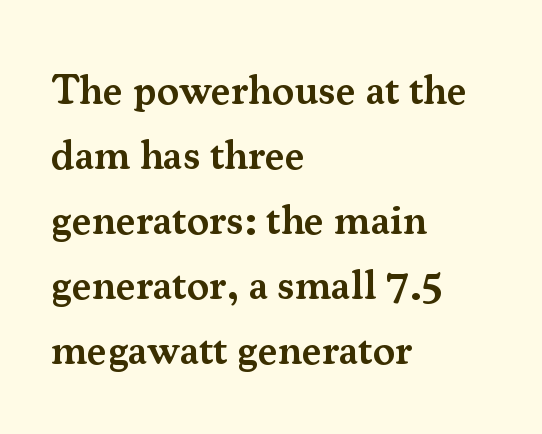
{"serif": "yes", "italic": "no", "bold": "semi", "weight": "semibold", "width": "normal", "stroke_contrast": "medium", "x_height": "small", "monospaced": "no", "underline": "no", "align": "left", "line_spacing": "normal", "line_spacing_ratio": 1.55, "letter_spacing": "normal", "letter_spacing_em": 0.0, "glyph_px": 42}
